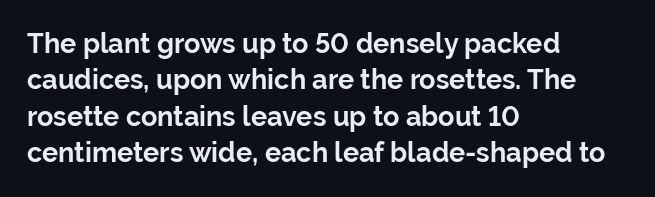
{"italic": "no", "bold": "yes", "underline": "no", "align": "left", "line_spacing": "normal", "line_spacing_ratio": 1.35, "letter_spacing": "normal", "letter_spacing_em": 0.0, "glyph_px": 27}
